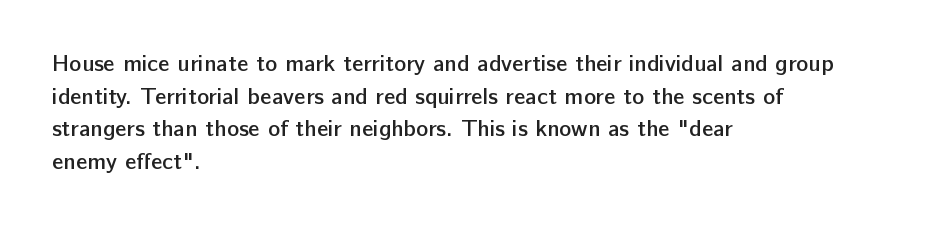
Q: Is the text bold? A: Semi-bold.
Q: Is the text italic (slanted)? A: No, it is upright.
Q: Is the text underlined? A: No.
Q: How is the paragraph aligned? A: Left-aligned.
Q: Is the spacing between letters normal or unusually wide? A: Normal.
Q: Is the spacing between lines tight, normal or loose? A: Normal.
